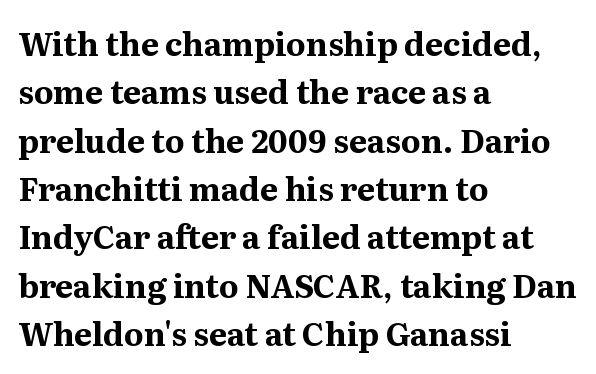
Where is the straight margin? On the left. Whoever set this chose a conventional vertical rhythm. Look at the bottom of the vertical strokes: they flare into serifs here. Does the weight exceed regular? Yes, all the way to bold.
